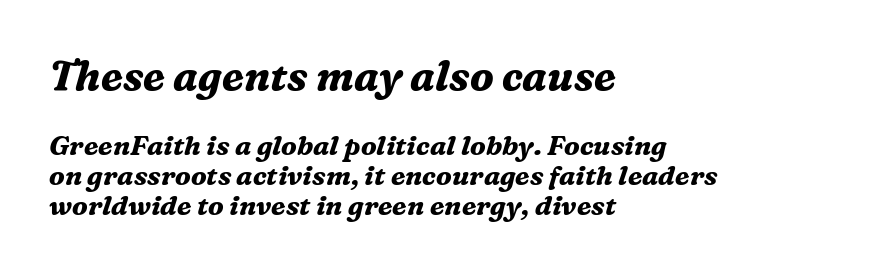
Q: Is the text bold? A: Yes.
Q: Is the text italic (slanted)? A: Yes, it leans right by about 16 degrees.
Q: Is the typeface a serif or a sans-serif typeface? A: Serif.
Q: Is the text underlined? A: No.
Q: How is the paragraph aligned? A: Left-aligned.
Q: Is the spacing between letters normal or unusually wide? A: Normal.
Q: Is the spacing between lines tight, normal or loose? A: Tight.
Q: Which block of text is set in a larger size, the first (top) or the second (bottom)? A: The first (top) one.
Q: Width (condensed, normal, or wide)? A: Normal.
Q: Stroke contrast? A: Medium.
Q: x-height? A: Medium.
Q: Monospaced? A: No.
